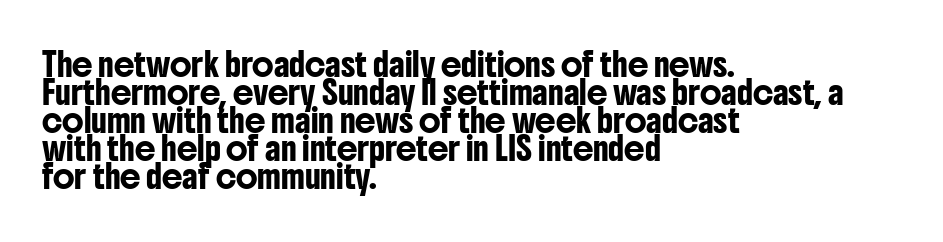
Look at the tracking — it's just the regular setting, nothing added. Caption: multi-line text, flush left, ragged right. Notice how the stems are strictly vertical — no italics here. A clean baseline with only descenders dipping below it.
